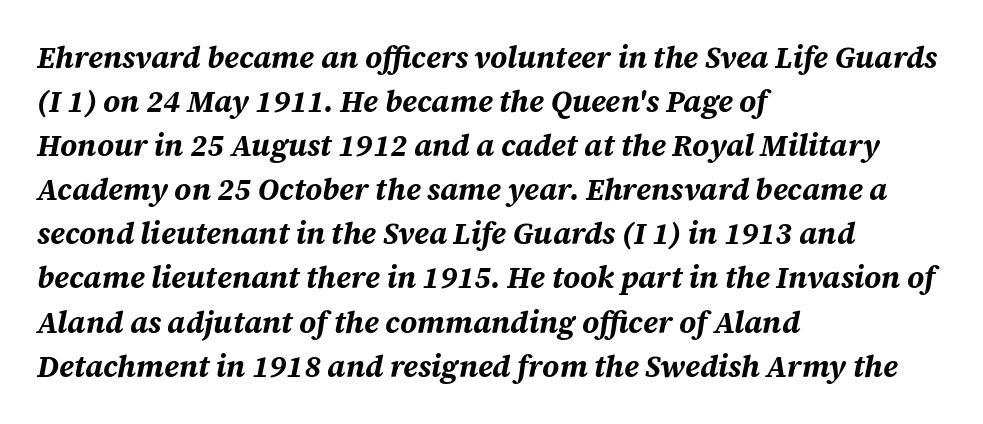
{"italic": "yes", "lean": "right", "slant_degrees": 12, "bold": "yes", "weight": "bold", "width": "normal", "stroke_contrast": "medium", "x_height": "large", "monospaced": "no", "underline": "no", "align": "left", "line_spacing": "normal", "line_spacing_ratio": 1.47, "letter_spacing": "normal", "letter_spacing_em": 0.0, "glyph_px": 30}
